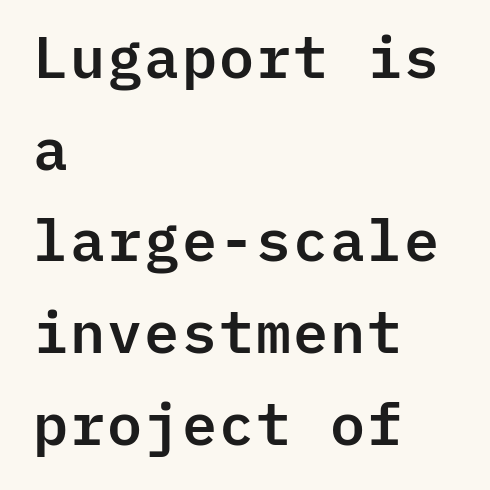
The image shows 58 px sans-serif type, upright, monospaced; set left-aligned, normal line spacing (1.58x), normal letter spacing, not underlined; low stroke contrast and a medium x-height.
